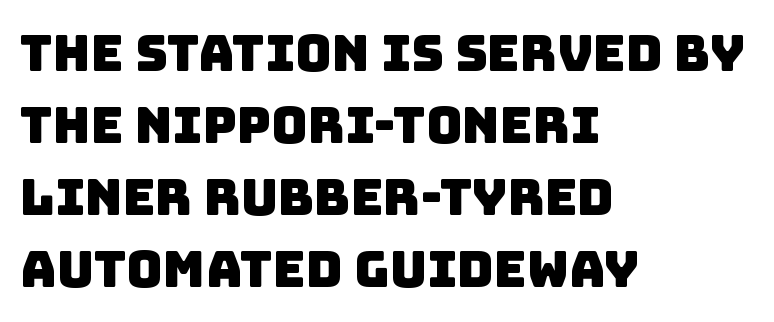
Do the characters align in a grid? No, the font is proportional. These lines stack with their left ends in a neat column. Typographically, this falls in the sans-serif category. A typesetter would call this zero additional tracking. Only glyphs here, with clear space below each row. Baseline-to-baseline distance is the conventional proportion of letter height.
